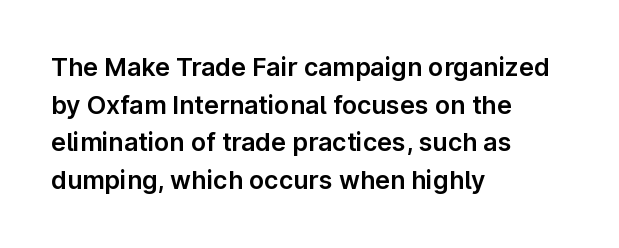
{"italic": "no", "underline": "no", "align": "left", "line_spacing": "normal", "line_spacing_ratio": 1.51, "letter_spacing": "normal", "letter_spacing_em": 0.0, "glyph_px": 25}
